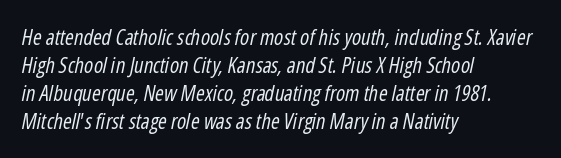
Q: Is the text bold? A: No.
Q: Is the text italic (slanted)? A: Yes, it leans right by about 12 degrees.
Q: Is the text underlined? A: No.
Q: How is the paragraph aligned? A: Left-aligned.
Q: Is the spacing between letters normal or unusually wide? A: Normal.
Q: Is the spacing between lines tight, normal or loose? A: Normal.
